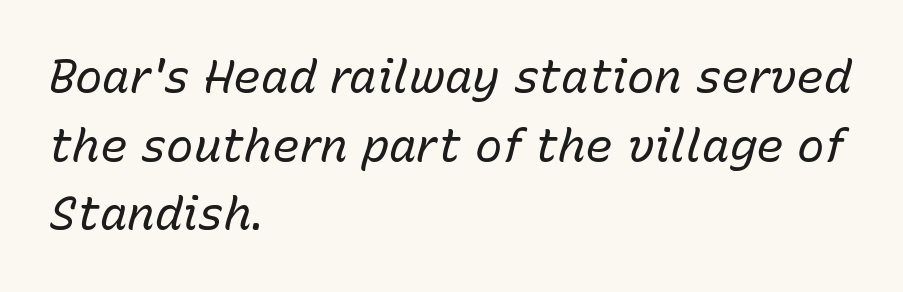
{"italic": "yes", "lean": "right", "slant_degrees": 15, "bold": "no", "weight": "regular", "width": "normal", "stroke_contrast": "low", "x_height": "medium", "monospaced": "no", "underline": "no", "align": "left", "line_spacing": "normal", "line_spacing_ratio": 1.49, "letter_spacing": "normal", "letter_spacing_em": 0.0, "glyph_px": 46}
